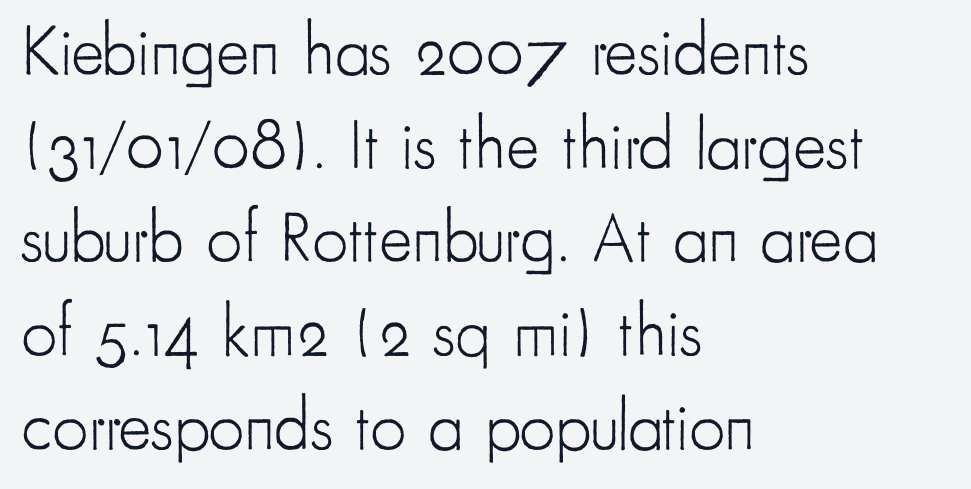
The image shows 71 px light, condensed sans-serif type, upright; set left-aligned, normal line spacing (1.32x), normal letter spacing, not underlined; low stroke contrast and a small x-height.
